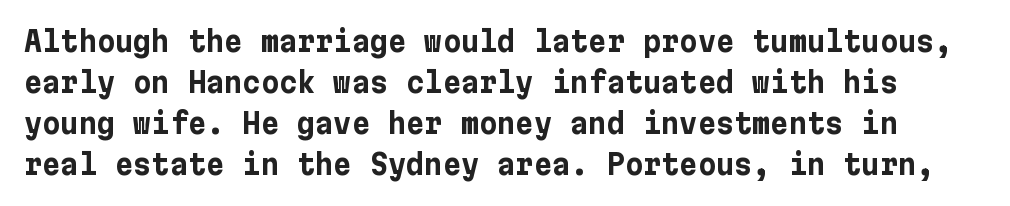
Q: Is the text bold? A: Yes.
Q: Is the text italic (slanted)? A: No, it is upright.
Q: Is the typeface a serif or a sans-serif typeface? A: Sans-serif.
Q: Is the text underlined? A: No.
Q: Is the spacing between letters normal or unusually wide? A: Normal.
Q: Is the spacing between lines tight, normal or loose? A: Normal.
Q: Width (condensed, normal, or wide)? A: Normal.
Q: Stroke contrast? A: Low.
Q: x-height? A: Medium.
